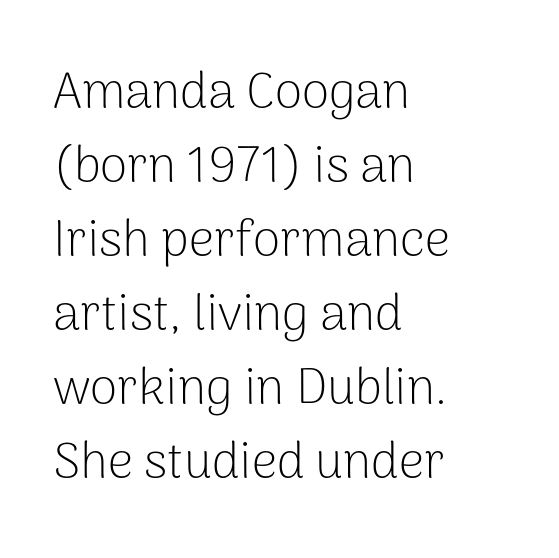
{"serif": "no", "italic": "no", "bold": "no", "weight": "light", "width": "normal", "stroke_contrast": "low", "x_height": "medium", "monospaced": "no", "underline": "no", "align": "left", "line_spacing": "normal", "line_spacing_ratio": 1.48, "letter_spacing": "normal", "letter_spacing_em": 0.0, "glyph_px": 50}
